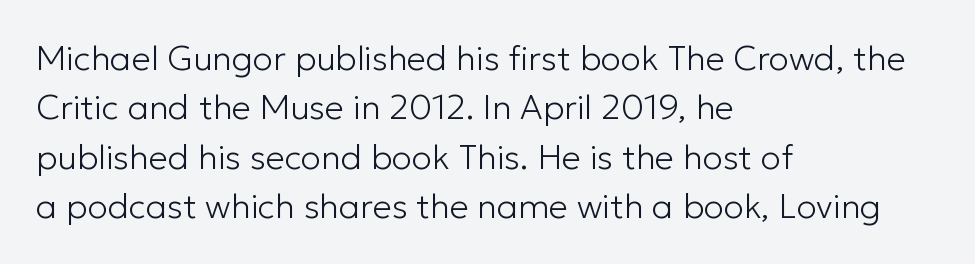
This block has exactly the height ordinary leading produces. The typeface chosen for these lines omits serifs. A student would call this left alignment; a typographer would say flush left, rag right. The passage shown is typed in a proportional face where columns would drift. Bold? No — there's no thickening of the strokes. You can tell it's not italic because the verticals are truly vertical.
